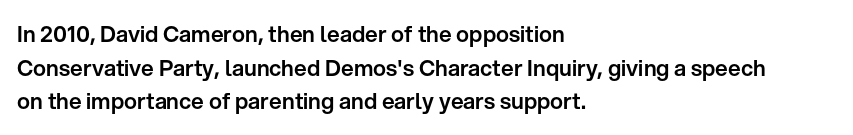
{"italic": "no", "underline": "no", "align": "left", "line_spacing": "normal", "line_spacing_ratio": 1.53, "letter_spacing": "normal", "letter_spacing_em": 0.0, "glyph_px": 22}
